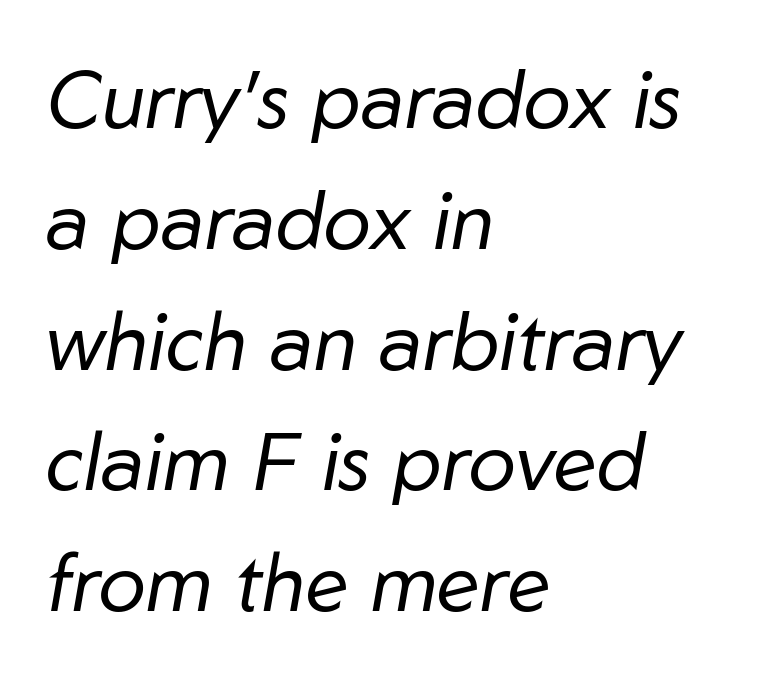
The image shows 80 px regular-weight type, italic (leaning right); set left-aligned, normal line spacing (1.51x), normal letter spacing, not underlined; low stroke contrast and a medium x-height.
